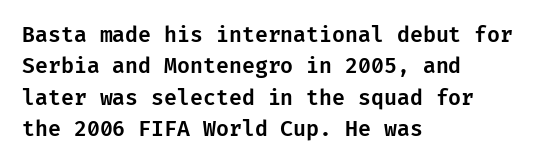
The compositor pushed each line to the left boundary. The designer left line spacing at the default. The rendering keeps characters at their native spacing. No italicization has been applied; the sample stays upright. Clear beneath every line of the passage.
